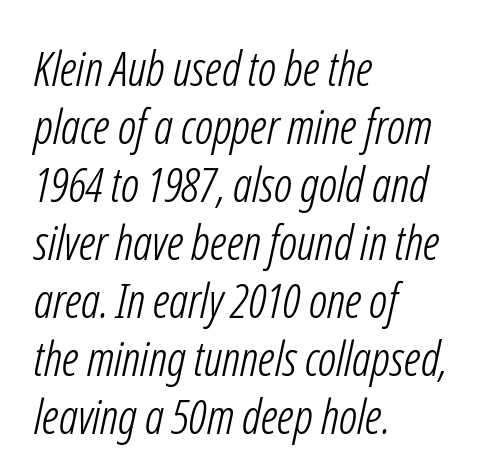
The image shows 48 px light, condensed sans-serif type; set left-aligned, line spacing 1.21x, normal letter spacing, not underlined; low stroke contrast and a medium x-height.
